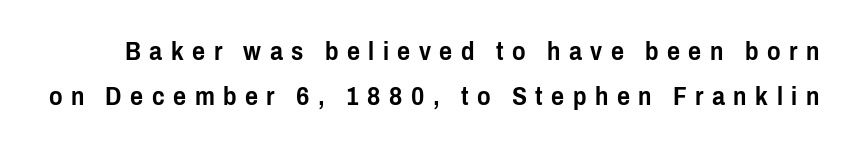
This rendering widens character spacing well past its baseline value. The words here are not underlined. Quick note: not italic, upright.
